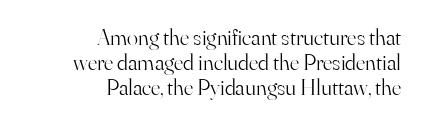
Q: Is the text bold? A: No.
Q: Is the text italic (slanted)? A: No, it is upright.
Q: Is the text underlined? A: No.
Q: How is the paragraph aligned? A: Right-aligned.
Q: Is the spacing between letters normal or unusually wide? A: Normal.
Q: Is the spacing between lines tight, normal or loose? A: Tight.
